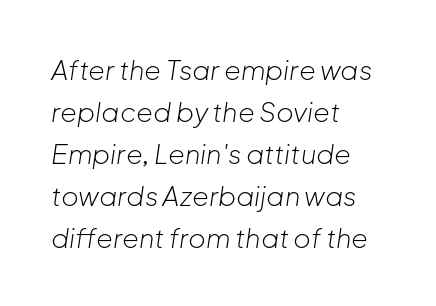
The image shows 27 px text type, italic (leaning right); set left-aligned, normal line spacing (1.56x), normal letter spacing, not underlined.
